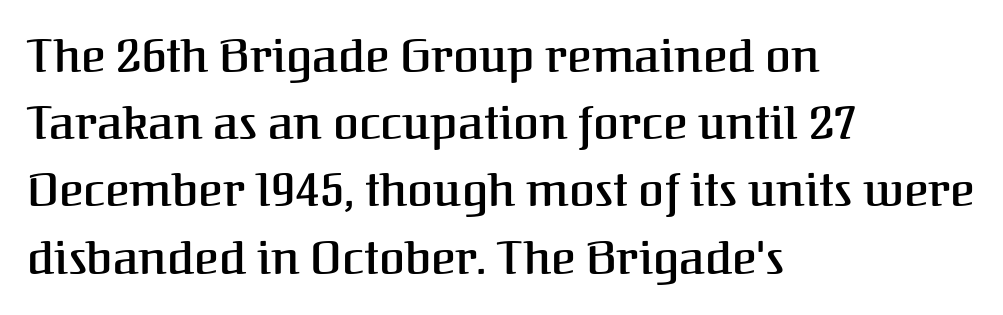
{"serif": "yes", "italic": "no", "bold": "semi", "weight": "semibold", "width": "normal", "stroke_contrast": "medium", "x_height": "medium", "monospaced": "no", "underline": "no", "align": "left", "line_spacing": "normal", "line_spacing_ratio": 1.43, "letter_spacing": "normal", "letter_spacing_em": 0.0, "glyph_px": 47}
